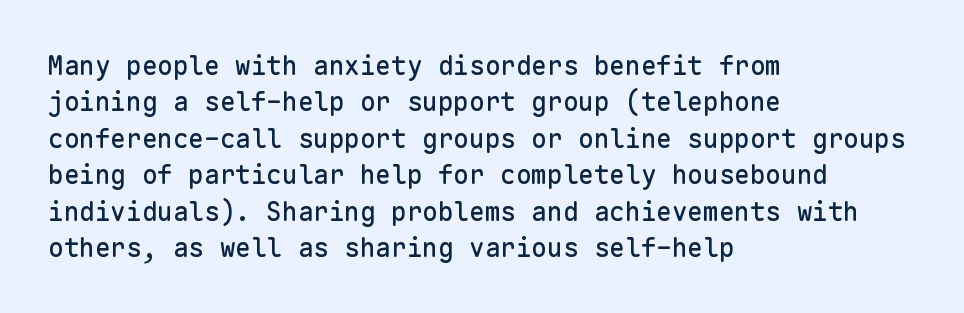
Each line starts at the same left margin while the right side varies. There is no visible air inserted between adjacent glyphs. Baseline-to-baseline distance is the conventional proportion of letter height. No italicization has been applied; the sample stays upright.
